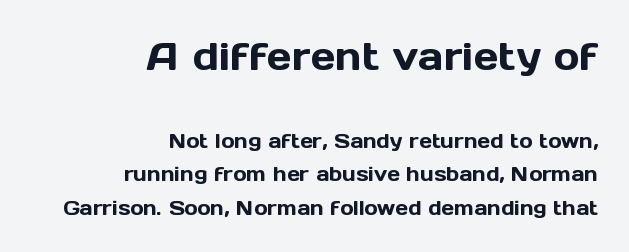
{"serif": "no", "italic": "no", "width": "normal", "x_height": "medium", "monospaced": "no", "underline": "no", "align": "right", "line_spacing": "normal", "line_spacing_ratio": 1.68, "letter_spacing": "normal", "letter_spacing_em": 0.0, "larger_block": "first", "size_ratio": 1.95, "glyph_px": 39}
